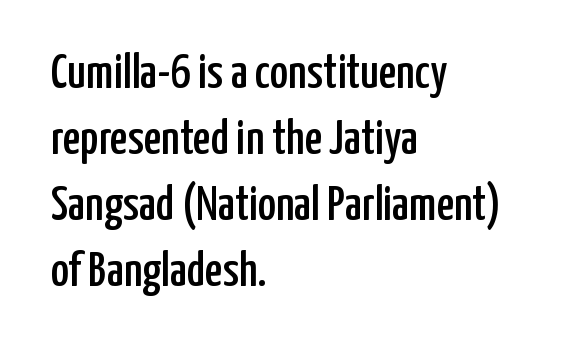
{"serif": "no", "italic": "no", "width": "condensed", "stroke_contrast": "low", "x_height": "medium", "monospaced": "no", "underline": "no", "align": "left", "line_spacing": "normal", "line_spacing_ratio": 1.35, "letter_spacing": "normal", "letter_spacing_em": 0.0, "glyph_px": 49}
